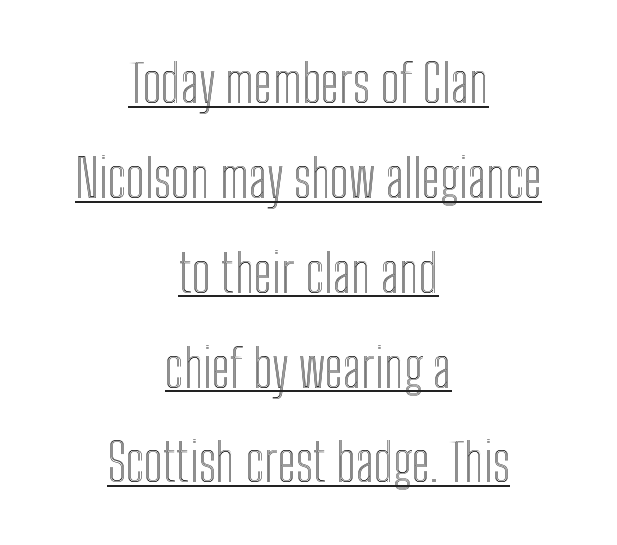
The image shows 53 px condensed type, upright; set centered, line spacing 1.79x, normal letter spacing, underlined; a medium x-height.
